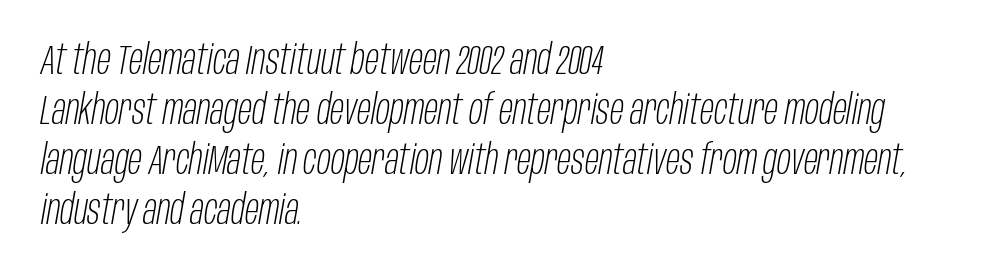
{"italic": "yes", "lean": "right", "slant_degrees": 10, "bold": "no", "weight": "light", "width": "condensed", "stroke_contrast": "low", "x_height": "large", "monospaced": "no", "underline": "no", "align": "left", "line_spacing_ratio": 1.22, "letter_spacing": "normal", "letter_spacing_em": 0.0, "glyph_px": 41}
